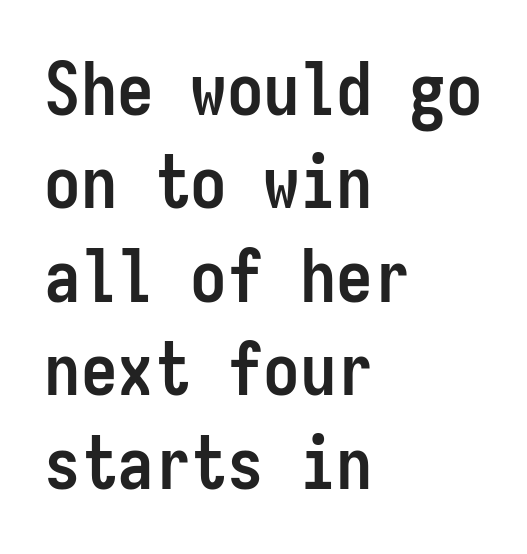
Q: Is the text bold? A: Yes.
Q: Is the text italic (slanted)? A: No, it is upright.
Q: Is the typeface a serif or a sans-serif typeface? A: Sans-serif.
Q: Is the text underlined? A: No.
Q: How is the paragraph aligned? A: Left-aligned.
Q: Is the spacing between letters normal or unusually wide? A: Normal.
Q: Is the spacing between lines tight, normal or loose? A: Normal.
Q: Width (condensed, normal, or wide)? A: Condensed.
Q: Stroke contrast? A: Low.
Q: x-height? A: Medium.
Q: Monospaced? A: Yes.
